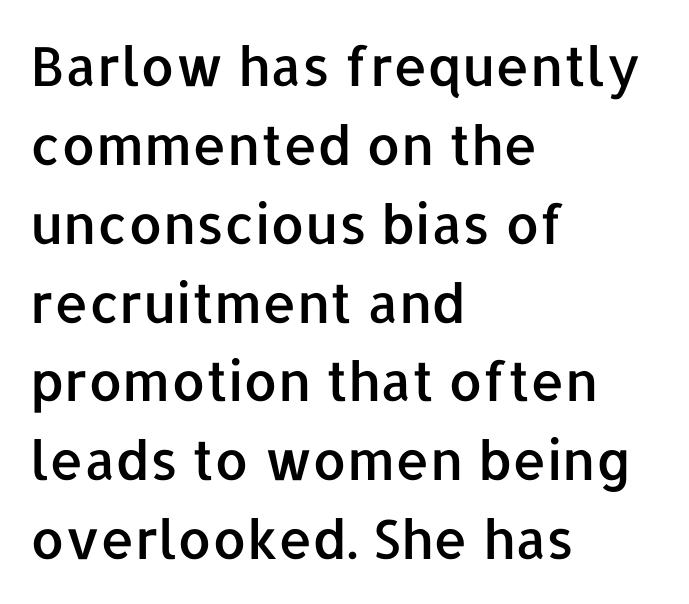
Caption: standard tracking, unaltered. Line beginnings align vertically; line endings do not. Do the letters lean? They stand straight. I'd call this a sans setting — the letters go barefoot. A clean baseline with only descenders dipping below it. The rendering uses a moderate line-height, typical for paragraphs.
